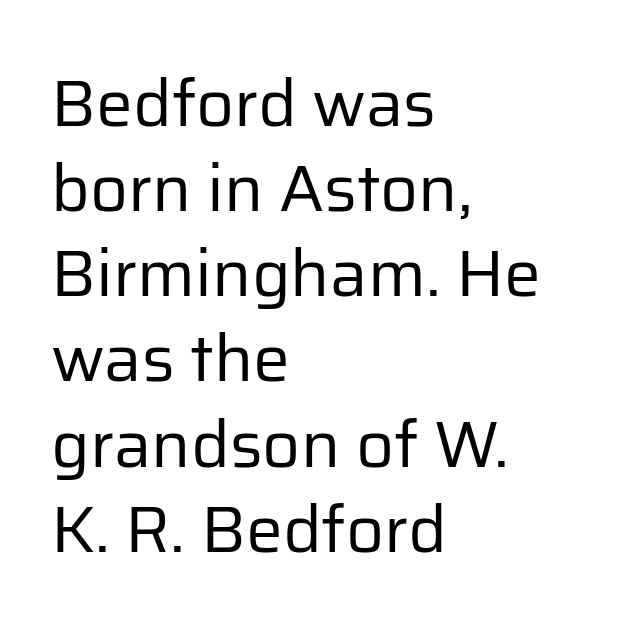
Q: Is the text bold? A: No.
Q: Is the text italic (slanted)? A: No, it is upright.
Q: Is the typeface a serif or a sans-serif typeface? A: Sans-serif.
Q: Is the text underlined? A: No.
Q: How is the paragraph aligned? A: Left-aligned.
Q: Is the spacing between letters normal or unusually wide? A: Normal.
Q: Is the spacing between lines tight, normal or loose? A: Normal.
Q: Width (condensed, normal, or wide)? A: Normal.
Q: Stroke contrast? A: Low.
Q: x-height? A: Medium.
Q: Monospaced? A: No.
